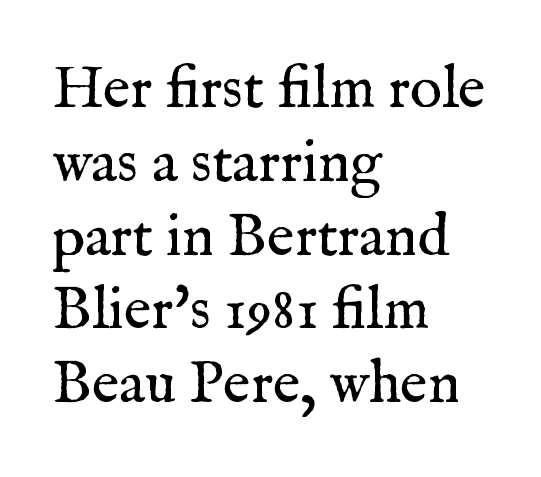
The image shows 60 px regular-weight serif type, upright; set left-aligned, line spacing 1.23x, normal letter spacing, not underlined; medium stroke contrast and a medium x-height.
